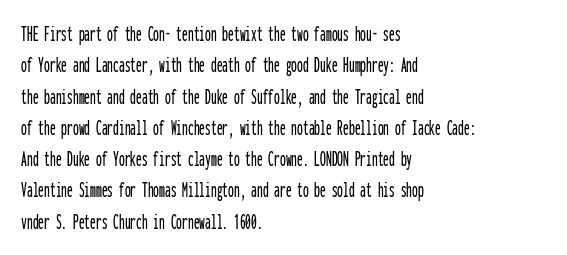
The passage shown is not underscored anywhere. The line texture is even and compact thanks to regular tracking. Nope, not italic — everything's standing straight. Each line starts at the same left margin while the right side varies. Notice how descenders clear the ascenders below comfortably — that's standard leading.
